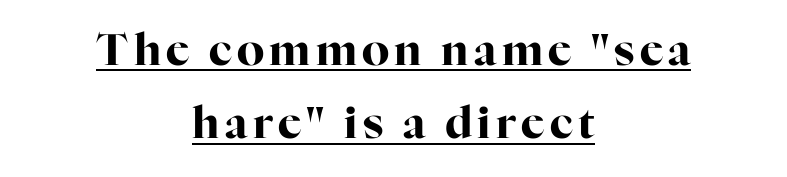
A student would call this center alignment; a typographer would say set centered. Vertically, the passage feels balanced, rows spaced as you'd expect. The lettering is marked with a stroke running underneath it. The font is running at its bold setting.
